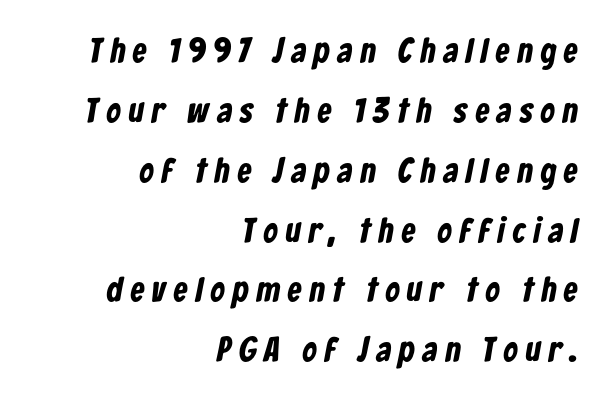
The image shows 35 px bold, condensed sans-serif type; set right-aligned, line spacing 1.71x, unusually wide letter spacing (+0.23 em), not underlined; low stroke contrast and a medium x-height.
